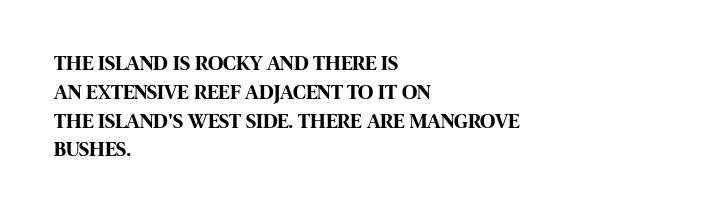
{"italic": "no", "bold": "yes", "underline": "no", "align": "left", "line_spacing": "normal", "line_spacing_ratio": 1.37, "letter_spacing": "normal", "letter_spacing_em": 0.0, "glyph_px": 21}
